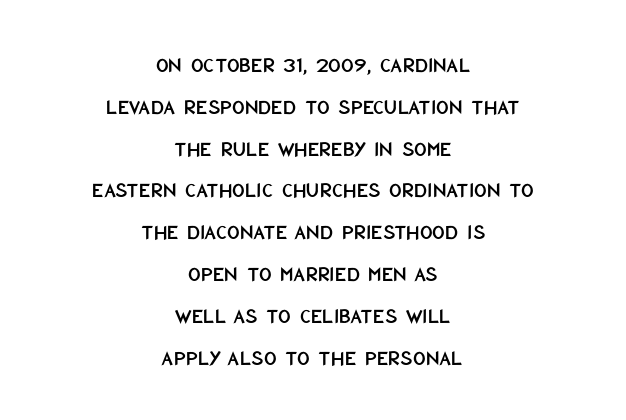
Leading: increased. Centered paragraph, ragged on both sides. The gaps between neighbouring characters are ordinary and unremarkable. Unlike italic type, these characters show no tilt at all. The zone under the glyphs is completely vacant.
